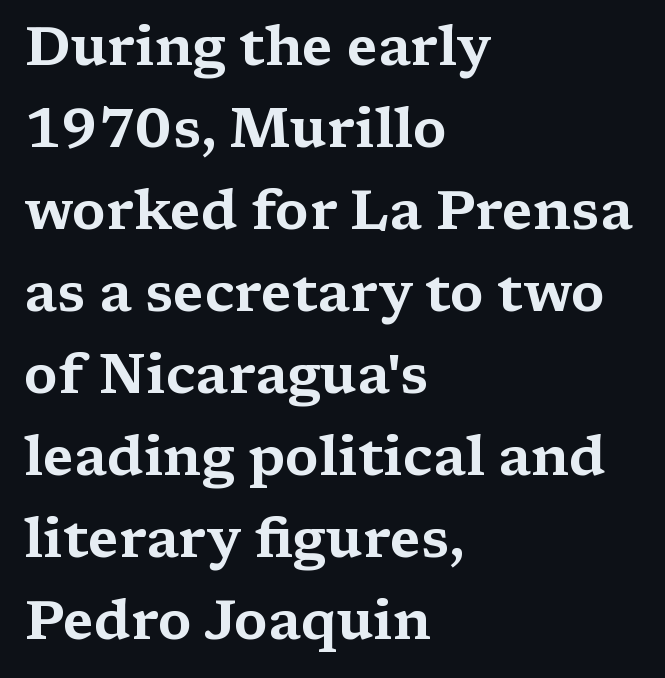
Q: Is the text italic (slanted)? A: No, it is upright.
Q: Is the typeface a serif or a sans-serif typeface? A: Serif.
Q: Is the text underlined? A: No.
Q: How is the paragraph aligned? A: Left-aligned.
Q: Is the spacing between letters normal or unusually wide? A: Normal.
Q: Is the spacing between lines tight, normal or loose? A: Normal.
Q: Width (condensed, normal, or wide)? A: Wide.
Q: Stroke contrast? A: Medium.
Q: x-height? A: Medium.
Q: Monospaced? A: No.
